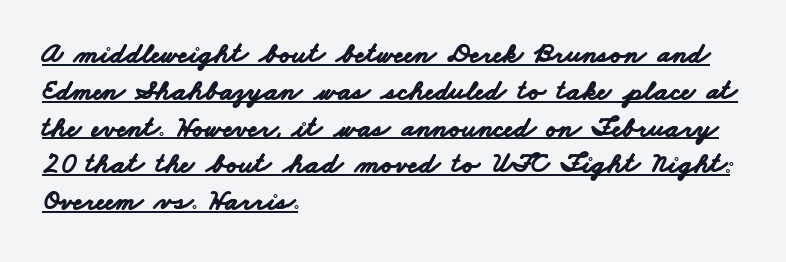
{"serif": "no", "bold": "yes", "weight": "bold", "width": "wide", "stroke_contrast": "low", "x_height": "small", "monospaced": "no", "underline": "yes", "align": "left", "line_spacing": "normal", "line_spacing_ratio": 1.27, "letter_spacing": "normal", "letter_spacing_em": 0.0, "glyph_px": 29}
